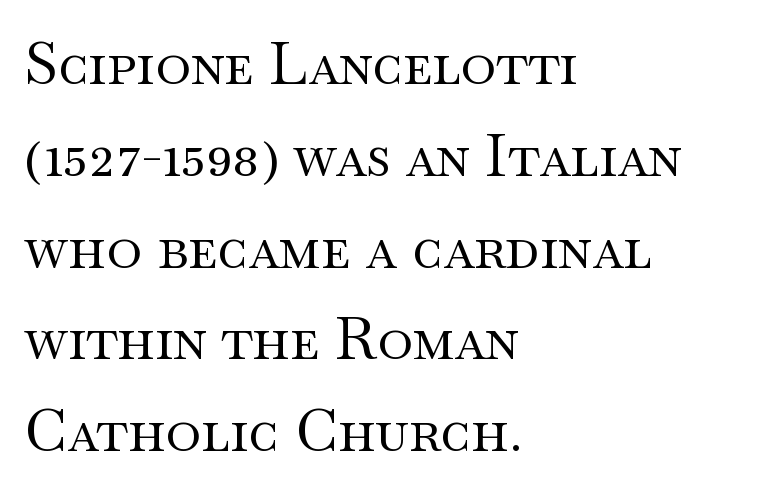
The image shows 60 px regular-weight, wide serif type, upright; set left-aligned, normal line spacing (1.53x), normal letter spacing, not underlined; medium stroke contrast and a small x-height.
